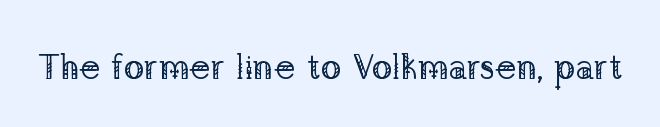
The image shows 35 px regular-weight serif type, upright; set normal letter spacing, not underlined; low stroke contrast and a medium x-height.
